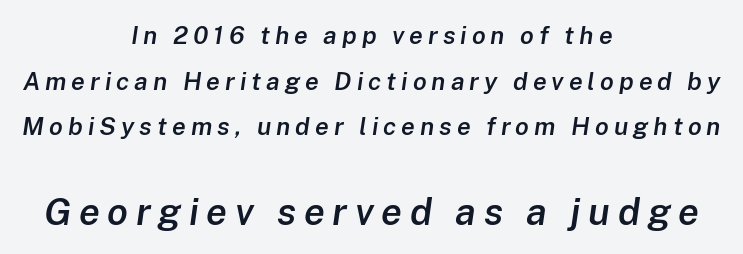
{"italic": "yes", "lean": "right", "slant_degrees": 8, "bold": "semi", "weight": "semibold", "width": "normal", "stroke_contrast": "low", "x_height": "medium", "monospaced": "no", "underline": "no", "align": "center", "line_spacing_ratio": 1.83, "letter_spacing": "wide", "letter_spacing_em": 0.2, "larger_block": "second", "size_ratio": 1.52, "glyph_px": 38}
